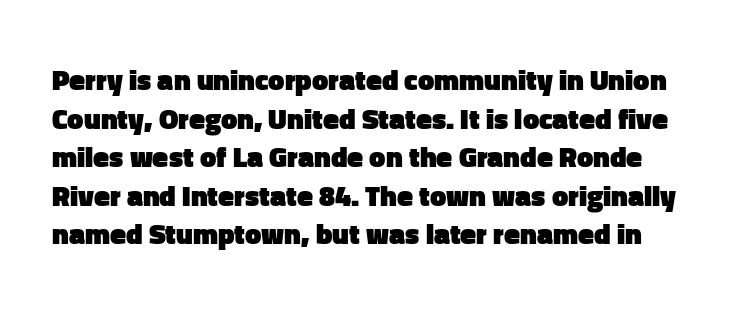
Q: Is the text bold? A: Yes.
Q: Is the text italic (slanted)? A: No, it is upright.
Q: Is the typeface a serif or a sans-serif typeface? A: Sans-serif.
Q: Is the text underlined? A: No.
Q: Is the spacing between letters normal or unusually wide? A: Normal.
Q: Is the spacing between lines tight, normal or loose? A: Normal.
Q: Width (condensed, normal, or wide)? A: Normal.
Q: Stroke contrast? A: Low.
Q: x-height? A: Medium.
Q: Monospaced? A: No.
